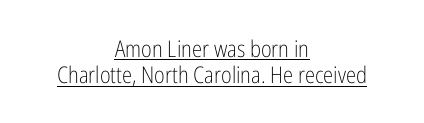
{"italic": "no", "bold": "no", "underline": "yes", "align": "center", "line_spacing": "tight", "line_spacing_ratio": 1.15, "letter_spacing": "normal", "letter_spacing_em": 0.0, "glyph_px": 23}
